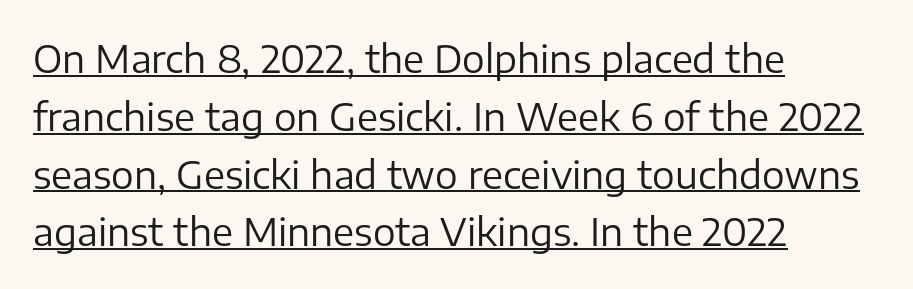
The image shows 38 px regular-weight sans-serif type, upright; set left-aligned, normal line spacing (1.52x), normal letter spacing, underlined; low stroke contrast and a medium x-height.
